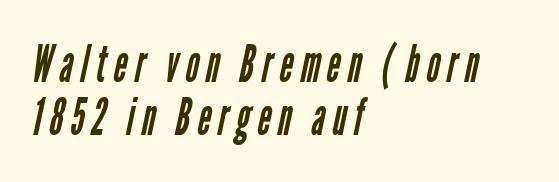
The image shows 52 px regular-weight, condensed sans-serif type; set left-aligned, tight line spacing (1.02x), not underlined; low stroke contrast and a medium x-height.
